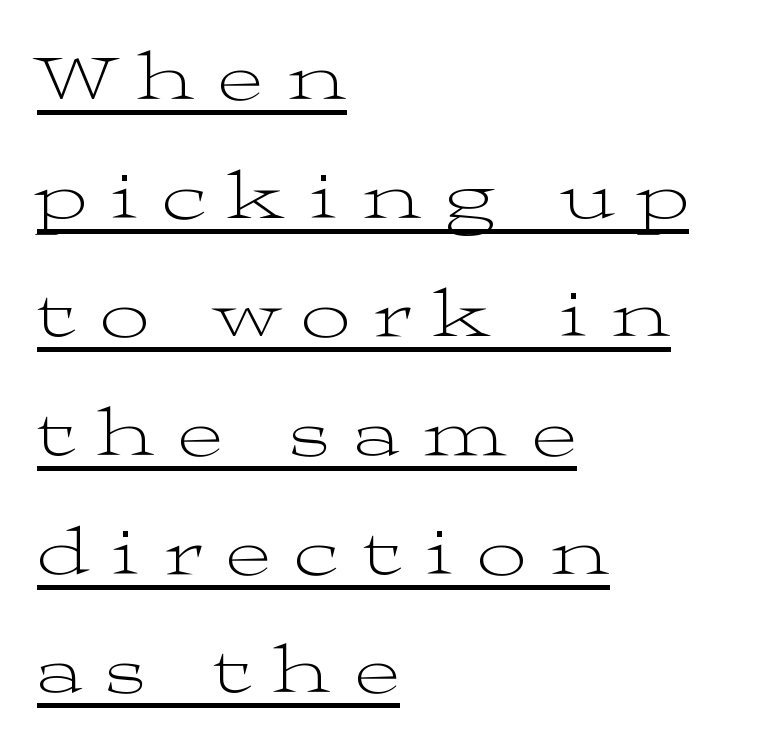
The image shows 69 px light, wide serif type, upright; set left-aligned, line spacing 1.72x, unusually wide letter spacing (+0.34 em), underlined; medium stroke contrast and a medium x-height.
